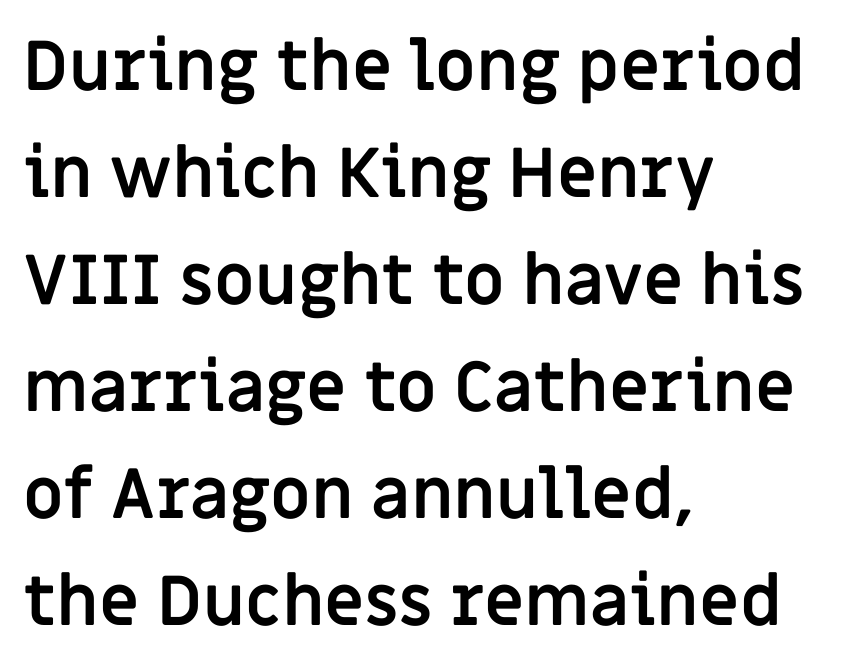
The passage is arranged the way most books set body copy — flush left. The text was rendered using a sans face with plain stroke endings. Honestly, there is no underline to notice here at all. Notice how the stems are strictly vertical — no italics here. Set as a true bold cut, around the 700 mark.
